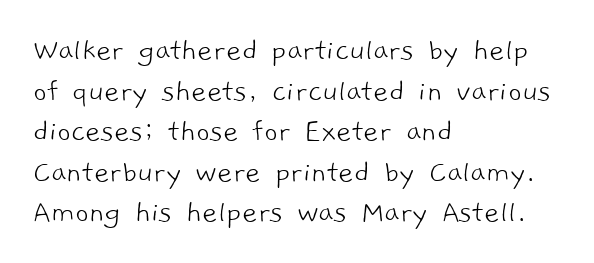
The space beneath each line is pristine and unruled. Here the designer chose a conventional face with non-uniform glyph widths. The horizontal fit of the characters is conventional and even. Horizontally, the lines are justified to the leading edge only.
